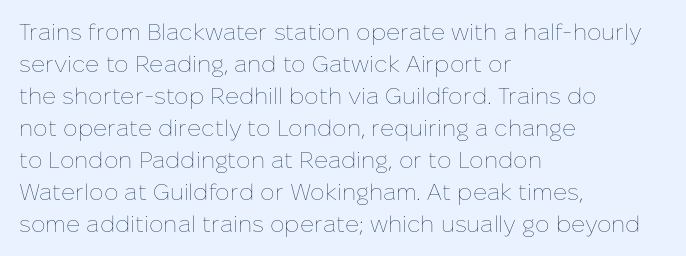
Q: Is the text bold? A: No.
Q: Is the text italic (slanted)? A: No, it is upright.
Q: Is the text underlined? A: No.
Q: How is the paragraph aligned? A: Left-aligned.
Q: Is the spacing between letters normal or unusually wide? A: Normal.
Q: Is the spacing between lines tight, normal or loose? A: Normal.
